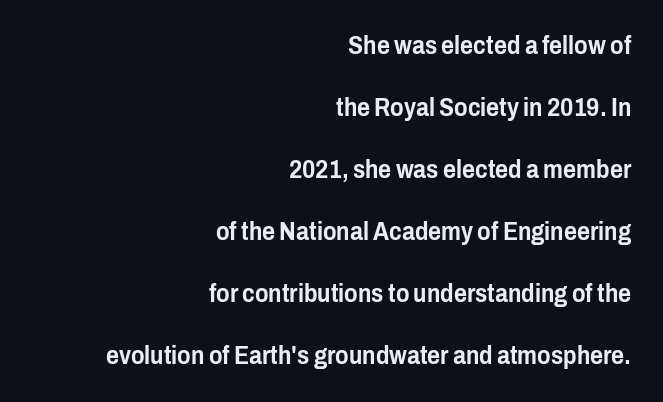
The image shows 25 px text type, upright; set right-aligned, loose line spacing (2.48x), normal letter spacing, not underlined.
